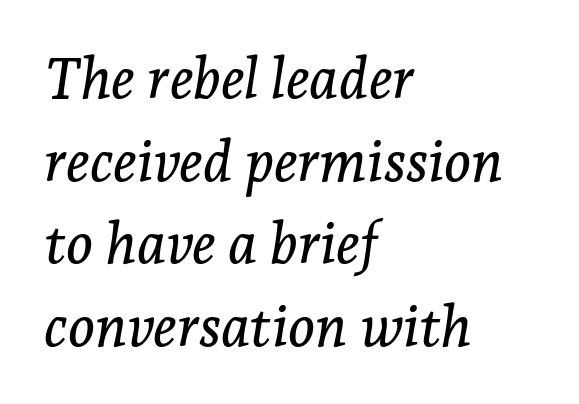
The image shows 57 px serif type, italic (leaning right); set left-aligned, normal line spacing (1.45x), normal letter spacing, not underlined; low stroke contrast and a medium x-height.
